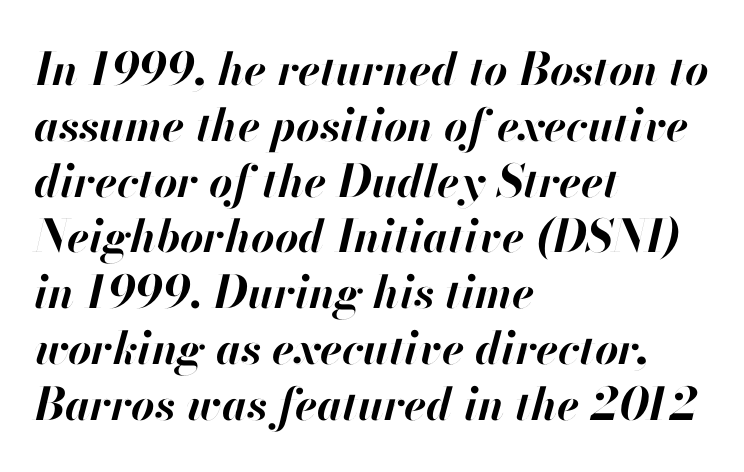
{"italic": "yes", "lean": "right", "slant_degrees": 13, "bold": "yes", "weight": "bold", "width": "normal", "stroke_contrast": "high", "x_height": "small", "monospaced": "no", "underline": "no", "align": "left", "line_spacing_ratio": 1.24, "letter_spacing": "normal", "letter_spacing_em": 0.0, "glyph_px": 45}
